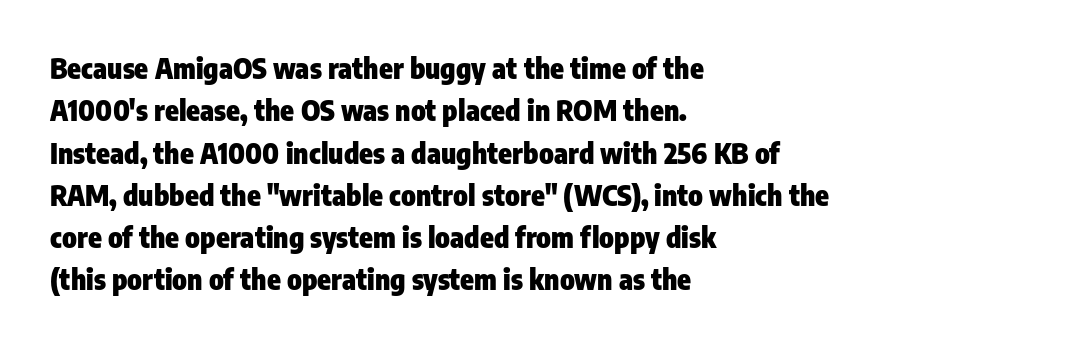
{"serif": "no", "italic": "no", "bold": "yes", "weight": "heavy", "width": "condensed", "stroke_contrast": "low", "x_height": "medium", "monospaced": "no", "underline": "no", "align": "left", "line_spacing": "normal", "line_spacing_ratio": 1.51, "letter_spacing": "normal", "letter_spacing_em": 0.0, "glyph_px": 28}
